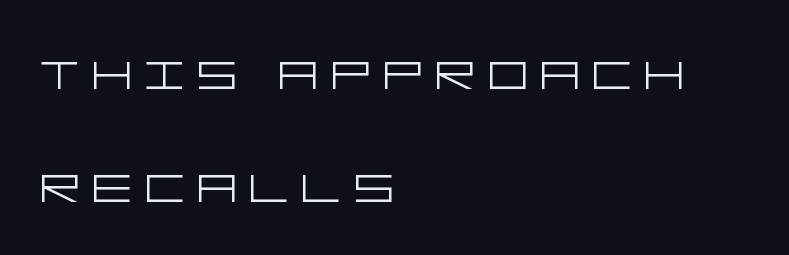
{"serif": "no", "italic": "no", "bold": "no", "weight": "light", "width": "wide", "stroke_contrast": "low", "x_height": "large", "underline": "no", "align": "left", "line_spacing_ratio": 1.79, "glyph_px": 63}
